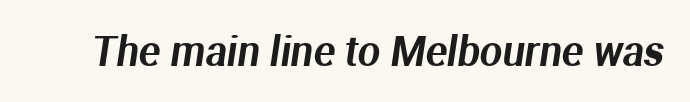
{"serif": "no", "width": "normal", "stroke_contrast": "medium", "x_height": "medium", "monospaced": "no", "underline": "no", "letter_spacing": "normal", "letter_spacing_em": 0.0, "glyph_px": 40}
